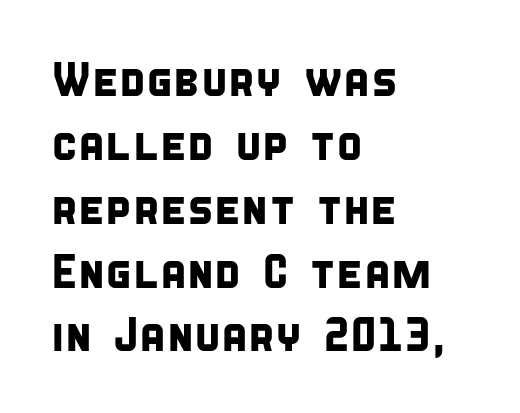
Q: Is the typeface a serif or a sans-serif typeface? A: Sans-serif.
Q: Is the text underlined? A: No.
Q: How is the paragraph aligned? A: Left-aligned.
Q: Is the spacing between letters normal or unusually wide? A: Normal.
Q: Is the spacing between lines tight, normal or loose? A: Normal.
Q: Width (condensed, normal, or wide)? A: Condensed.
Q: Stroke contrast? A: Low.
Q: x-height? A: Large.
Q: Monospaced? A: No.
